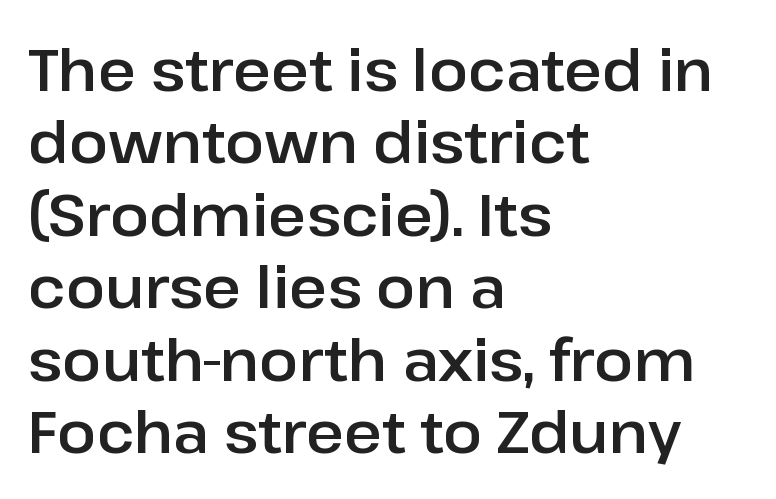
Q: Is the text italic (slanted)? A: No, it is upright.
Q: Is the typeface a serif or a sans-serif typeface? A: Sans-serif.
Q: Is the text underlined? A: No.
Q: How is the paragraph aligned? A: Left-aligned.
Q: Is the spacing between letters normal or unusually wide? A: Normal.
Q: Is the spacing between lines tight, normal or loose? A: Normal.
Q: Width (condensed, normal, or wide)? A: Normal.
Q: Stroke contrast? A: Low.
Q: x-height? A: Medium.
Q: Monospaced? A: No.
